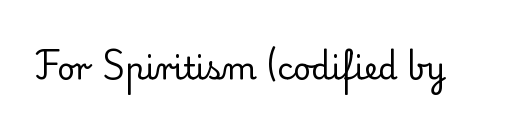
Q: Is the text bold? A: No.
Q: Is the text italic (slanted)? A: No, it is upright.
Q: Is the typeface a serif or a sans-serif typeface? A: Serif.
Q: Is the text underlined? A: No.
Q: Is the spacing between letters normal or unusually wide? A: Normal.
Q: Width (condensed, normal, or wide)? A: Normal.
Q: Stroke contrast? A: Low.
Q: x-height? A: Small.
Q: Monospaced? A: No.
